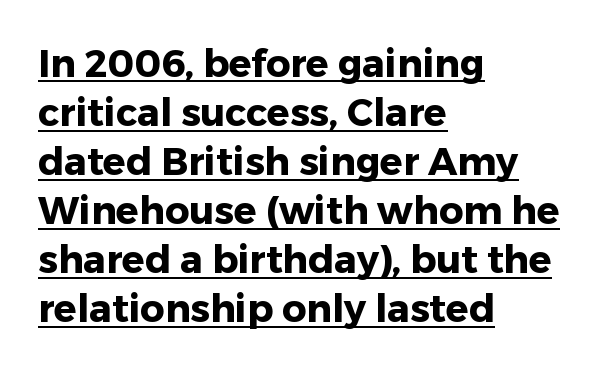
The line-height multiplier appears to be the usual default. Nope, no serifs anywhere on these letters. These lines carry a lot of weight — the face is fully bold. Horizontal alignment here is leftward, the default for most running prose. This sample has the flowing, uneven cadence of proportional lettering. Ascenders rise straight up at ninety degrees.
